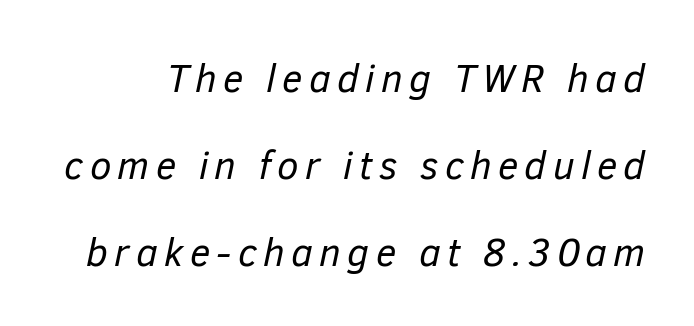
The image shows 39 px regular-weight type, italic (leaning right); set loose line spacing (2.23x), not underlined; low stroke contrast and a medium x-height.
